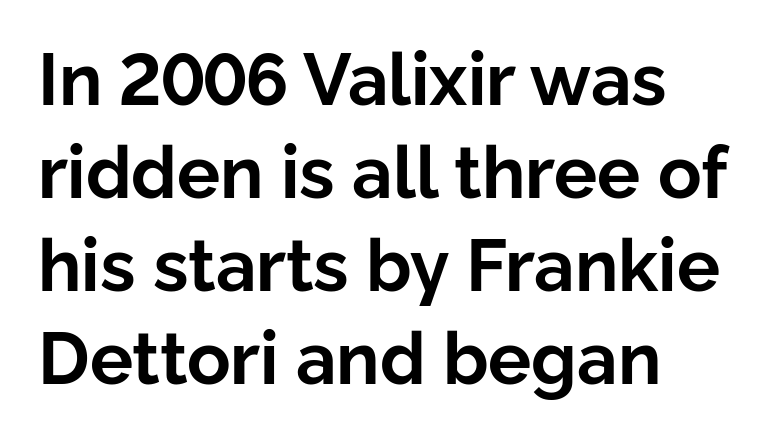
Students, observe: this is what conventionally led text looks like. Alignment: flush left. Every character sits straight up, as roman type does. Font category for this specimen: sans-serif. A bare baseline throughout the passage.
